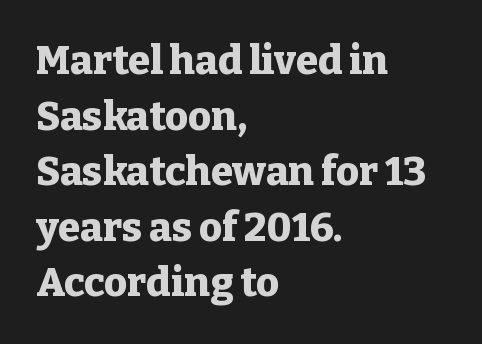
Spacing verdict: proportional, widths tailored to each character. Do the letters lean? They stand straight. Any mark beneath the type? The region is blank. The lines in this sample share a left origin and differ only in where they stop.
